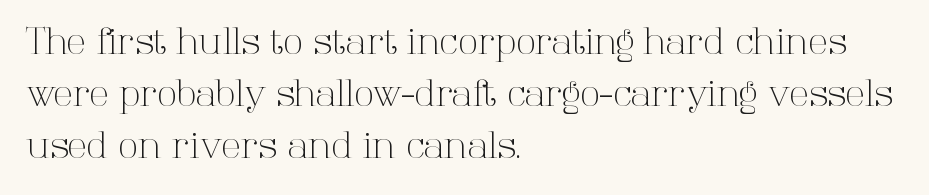
The image shows 36 px light serif type, upright; set left-aligned, normal line spacing (1.45x), normal letter spacing, not underlined; high stroke contrast and a medium x-height.
